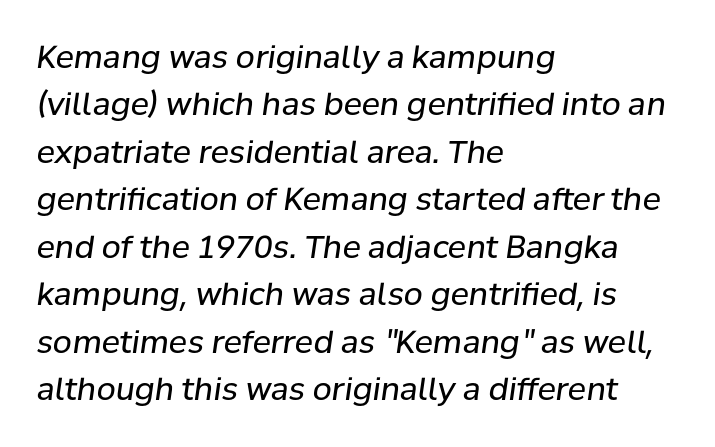
Q: Is the text bold? A: No.
Q: Is the text italic (slanted)? A: Yes, it leans right by about 8 degrees.
Q: Is the text underlined? A: No.
Q: How is the paragraph aligned? A: Left-aligned.
Q: Is the spacing between letters normal or unusually wide? A: Normal.
Q: Is the spacing between lines tight, normal or loose? A: Normal.
Q: Width (condensed, normal, or wide)? A: Normal.
Q: Stroke contrast? A: Low.
Q: x-height? A: Medium.
Q: Monospaced? A: No.
